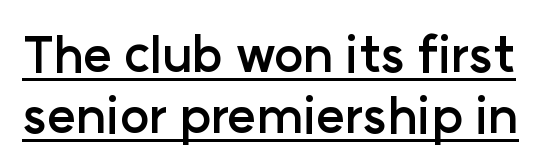
Q: Is the text bold? A: Yes.
Q: Is the text italic (slanted)? A: No, it is upright.
Q: Is the typeface a serif or a sans-serif typeface? A: Sans-serif.
Q: Is the text underlined? A: Yes.
Q: Is the spacing between letters normal or unusually wide? A: Normal.
Q: Width (condensed, normal, or wide)? A: Normal.
Q: Stroke contrast? A: Low.
Q: x-height? A: Medium.
Q: Monospaced? A: No.
